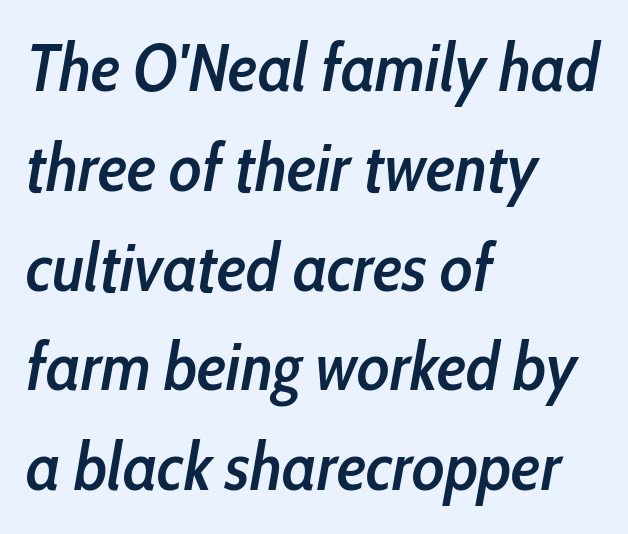
The text carries the slant typical of an italic or oblique font. The passage shown is typed in a proportional face where columns would drift. Inter-character spacing is left at the font's built-in metrics. Strokes here are thickened, but only to semibold level. Layout note: lines flush left.
